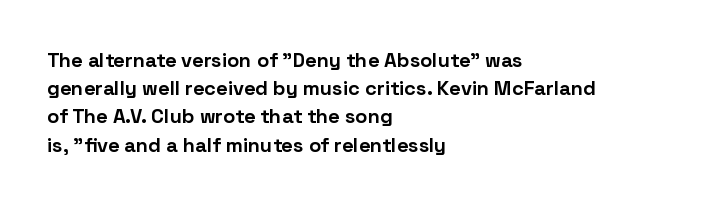
Q: Is the text bold? A: Yes.
Q: Is the text italic (slanted)? A: No, it is upright.
Q: Is the text underlined? A: No.
Q: How is the paragraph aligned? A: Left-aligned.
Q: Is the spacing between letters normal or unusually wide? A: Normal.
Q: Is the spacing between lines tight, normal or loose? A: Normal.
